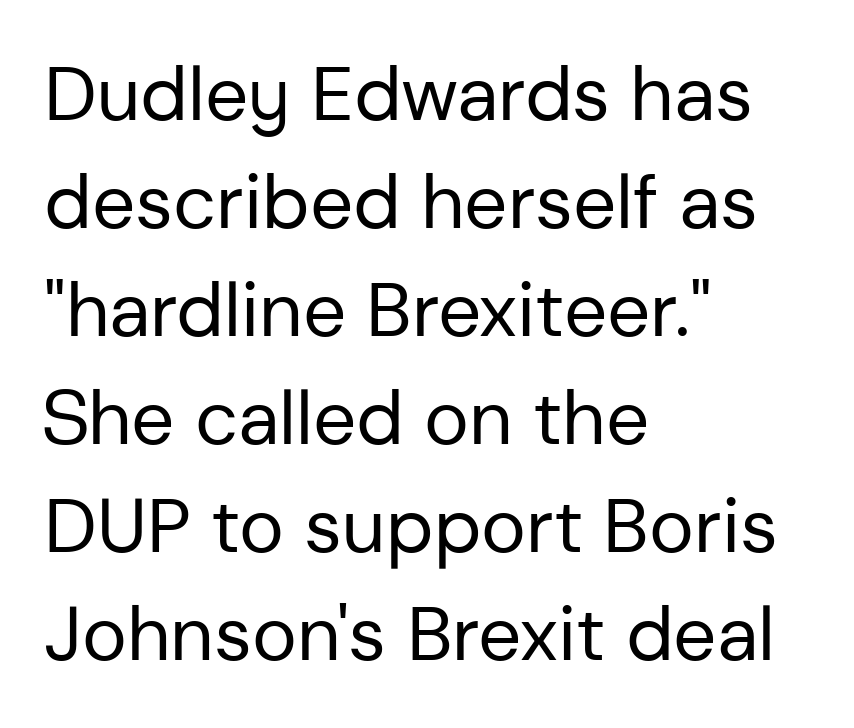
Q: Is the text bold? A: No.
Q: Is the text italic (slanted)? A: No, it is upright.
Q: Is the typeface a serif or a sans-serif typeface? A: Sans-serif.
Q: Is the text underlined? A: No.
Q: How is the paragraph aligned? A: Left-aligned.
Q: Is the spacing between letters normal or unusually wide? A: Normal.
Q: Is the spacing between lines tight, normal or loose? A: Normal.
Q: Width (condensed, normal, or wide)? A: Normal.
Q: Stroke contrast? A: Low.
Q: x-height? A: Medium.
Q: Monospaced? A: No.
